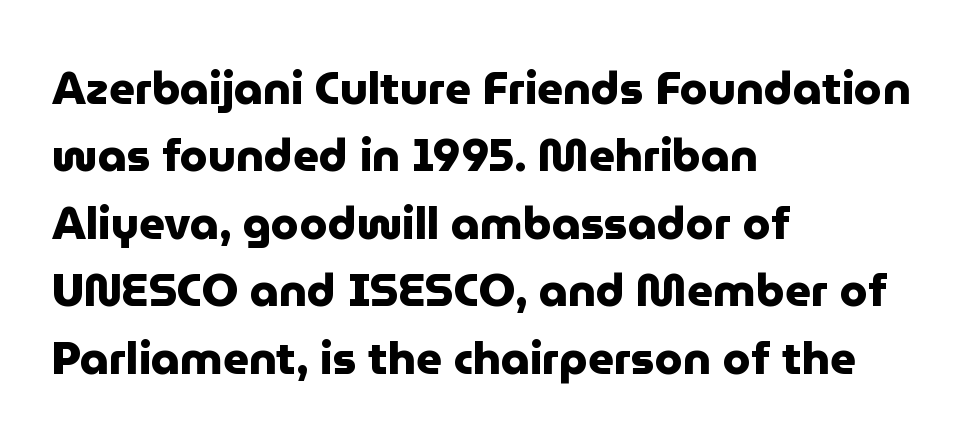
The image shows 45 px heavy sans-serif type, upright; set left-aligned, normal line spacing (1.5x), normal letter spacing, not underlined; low stroke contrast and a medium x-height.
